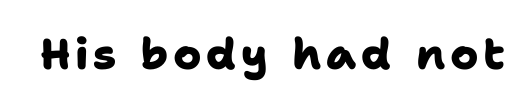
The image shows 43 px heavy sans-serif type; set not underlined; low stroke contrast and a medium x-height.
